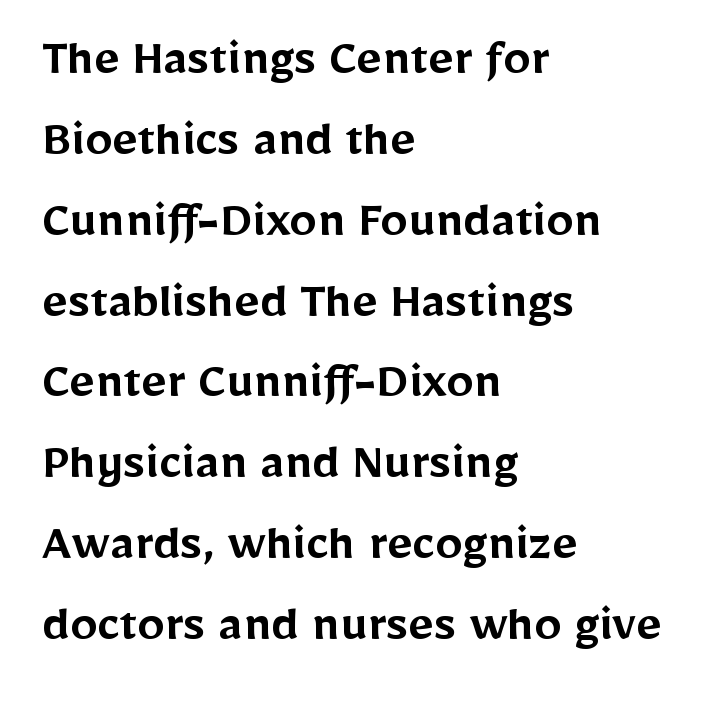
Do the characters align in a grid? No, the font is proportional. Every row of glyphs begins at an identical x-position on the left. The glyphs have the mass of a demibold cut, below bold. Standard letterfit; no display-style spreading of the glyphs.
